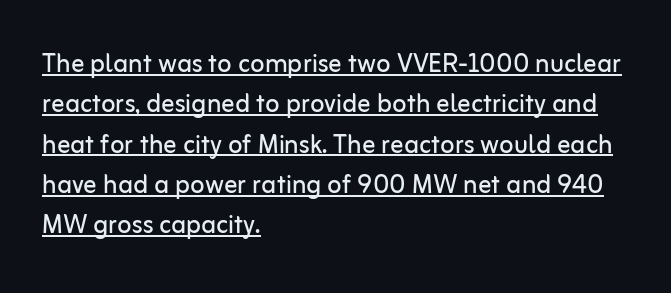
Q: Is the text bold? A: No.
Q: Is the text italic (slanted)? A: No, it is upright.
Q: Is the typeface a serif or a sans-serif typeface? A: Sans-serif.
Q: Is the text underlined? A: Yes.
Q: How is the paragraph aligned? A: Left-aligned.
Q: Is the spacing between letters normal or unusually wide? A: Normal.
Q: Width (condensed, normal, or wide)? A: Normal.
Q: Stroke contrast? A: Low.
Q: x-height? A: Medium.
Q: Monospaced? A: No.
